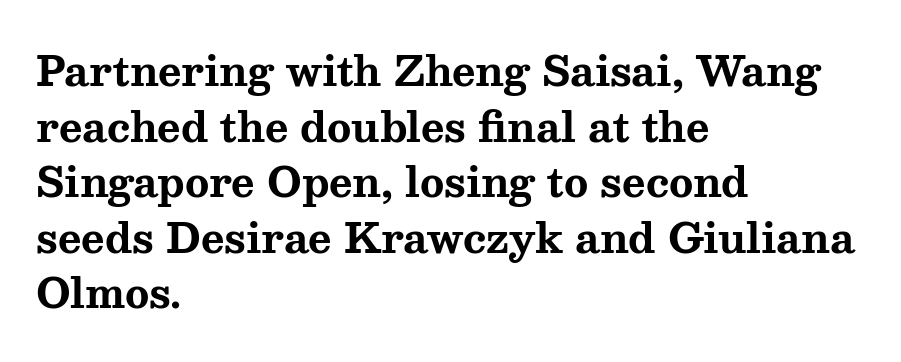
Words float on clear page, feet unadorned. Look at the tracking — it's just the regular setting, nothing added. In terms of leading, this rendering sits right in the middle. Spacing verdict: proportional, widths tailored to each character. Bold? Absolutely — the strokes are thick and heavy. Horizontally, the lines are justified to the leading edge only.
